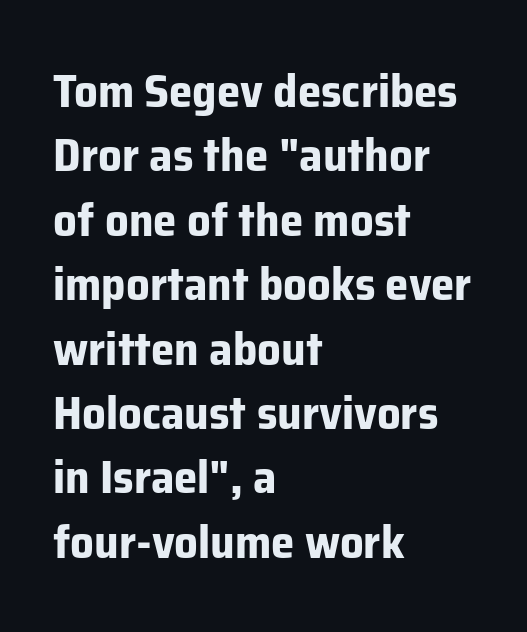
{"serif": "no", "italic": "no", "bold": "yes", "weight": "bold", "width": "normal", "stroke_contrast": "low", "x_height": "medium", "monospaced": "no", "underline": "no", "align": "left", "line_spacing": "normal", "line_spacing_ratio": 1.37, "letter_spacing": "normal", "letter_spacing_em": 0.0, "glyph_px": 47}
